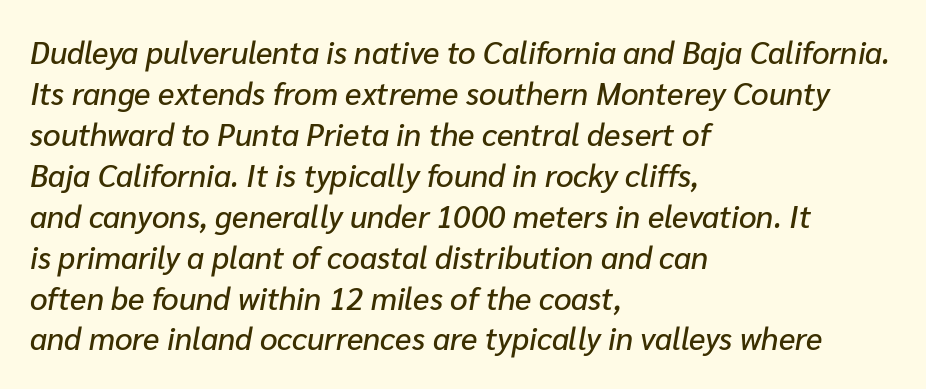
Q: Is the text italic (slanted)? A: Yes, it leans right by about 10 degrees.
Q: Is the text underlined? A: No.
Q: How is the paragraph aligned? A: Left-aligned.
Q: Is the spacing between letters normal or unusually wide? A: Normal.
Q: Is the spacing between lines tight, normal or loose? A: Normal.
Q: Width (condensed, normal, or wide)? A: Normal.
Q: Stroke contrast? A: Low.
Q: x-height? A: Medium.
Q: Monospaced? A: No.
